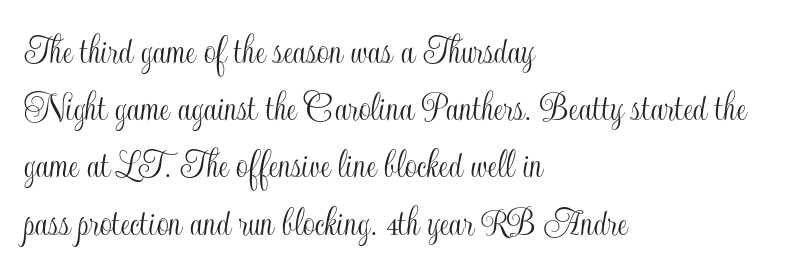
The image shows 43 px condensed type; set left-aligned, normal line spacing (1.33x), normal letter spacing, not underlined; a small x-height.
